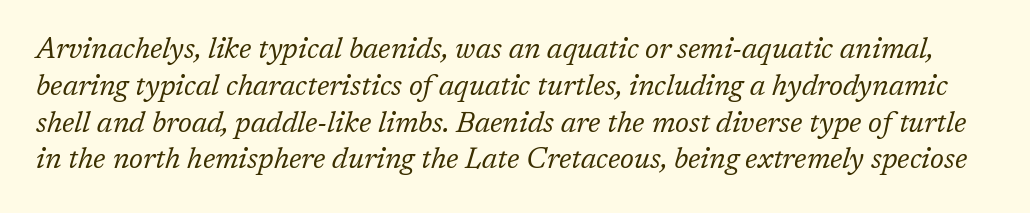
{"serif": "yes", "italic": "yes", "lean": "right", "slant_degrees": 17, "bold": "no", "weight": "regular", "width": "normal", "stroke_contrast": "low", "x_height": "medium", "monospaced": "no", "underline": "no", "line_spacing": "normal", "line_spacing_ratio": 1.27, "letter_spacing": "normal", "letter_spacing_em": 0.0, "glyph_px": 29}
